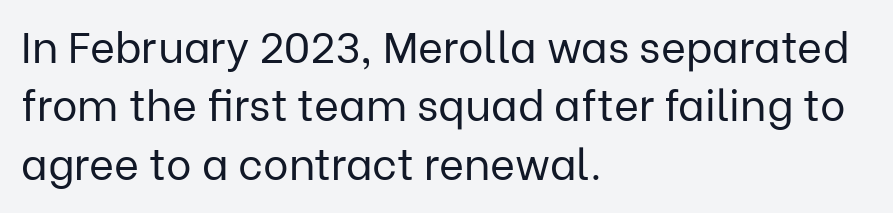
{"serif": "no", "italic": "no", "bold": "no", "weight": "regular", "width": "normal", "stroke_contrast": "low", "x_height": "medium", "monospaced": "no", "underline": "no", "align": "left", "line_spacing": "normal", "line_spacing_ratio": 1.36, "letter_spacing": "normal", "letter_spacing_em": 0.0, "glyph_px": 43}
